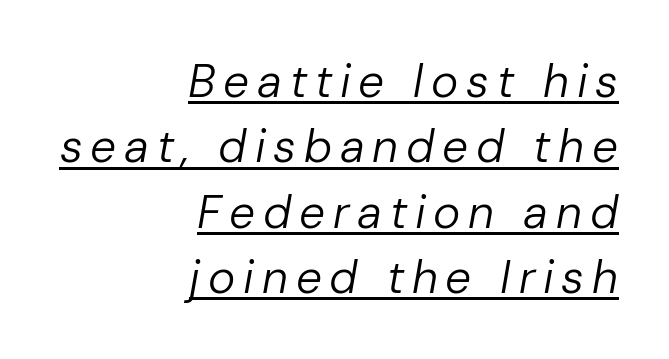
{"italic": "yes", "lean": "right", "slant_degrees": 10, "bold": "no", "weight": "regular", "width": "normal", "stroke_contrast": "low", "x_height": "medium", "monospaced": "no", "underline": "yes", "align": "right", "line_spacing": "normal", "line_spacing_ratio": 1.42, "glyph_px": 46}
